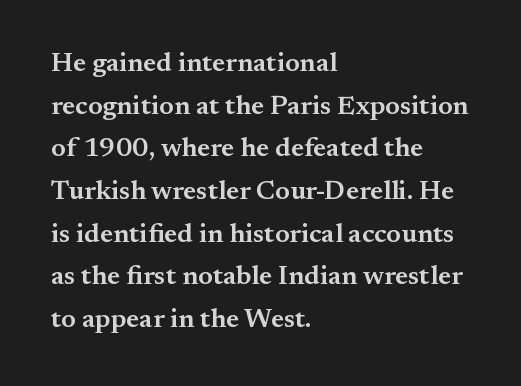
The image shows 27 px text type, upright; set left-aligned, normal line spacing (1.58x), normal letter spacing, not underlined.
